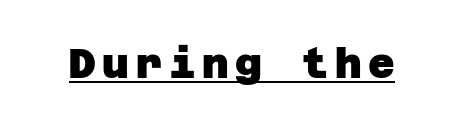
{"serif": "no", "bold": "yes", "weight": "heavy", "width": "normal", "stroke_contrast": "low", "x_height": "large", "underline": "yes", "glyph_px": 41}
